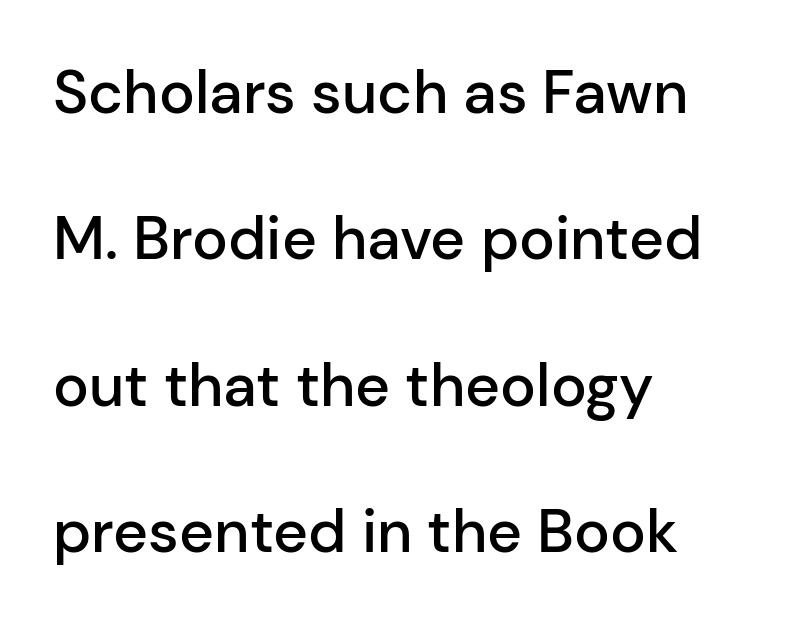
The image shows 60 px semibold sans-serif type, upright; set left-aligned, loose line spacing (2.44x), normal letter spacing, not underlined; low stroke contrast and a medium x-height.
